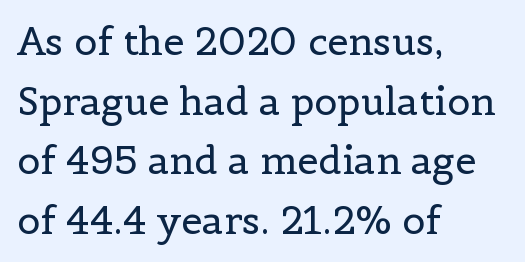
{"serif": "yes", "italic": "no", "bold": "no", "weight": "regular", "width": "normal", "x_height": "medium", "monospaced": "no", "underline": "no", "align": "left", "line_spacing": "normal", "line_spacing_ratio": 1.57, "letter_spacing": "normal", "letter_spacing_em": 0.0, "glyph_px": 38}
